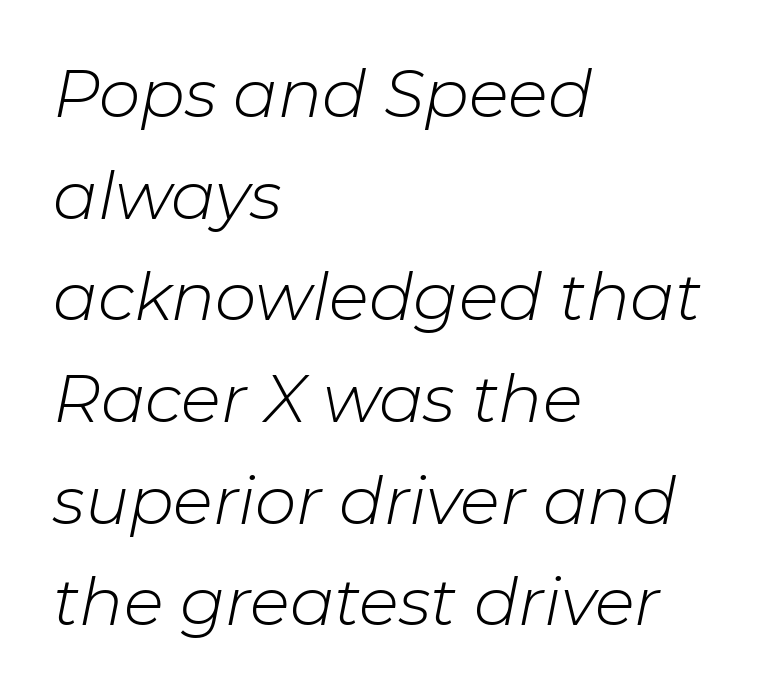
The image shows 66 px light type, italic (leaning right); set left-aligned, normal line spacing (1.54x), normal letter spacing, not underlined; low stroke contrast and a medium x-height.
